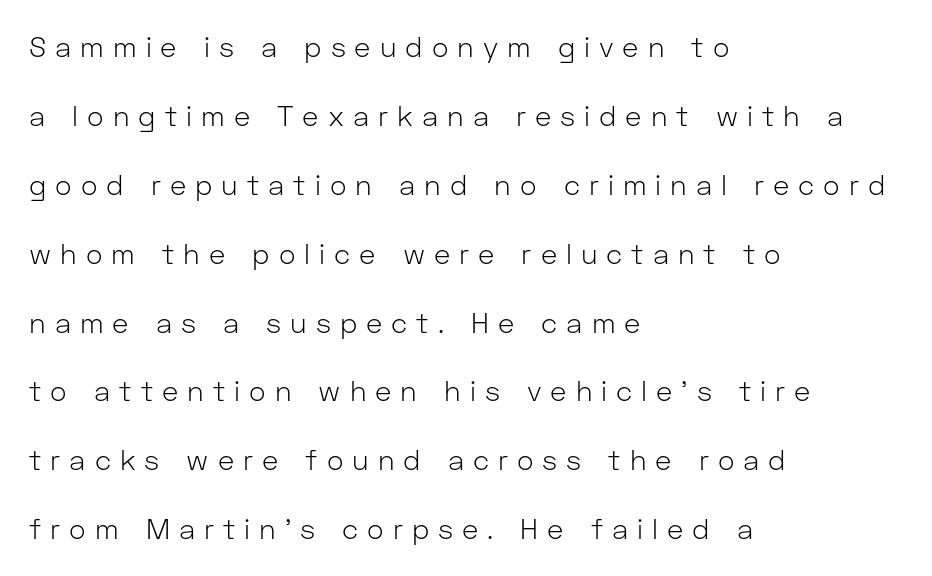
When letters stand straight like this, we call the style roman or upright. This sample uses expanded letter spacing, leaving extra air between glyphs. Heaviness? Minimal to ordinary, like unemphasized prose. Each letter's strokes conclude bluntly, with no projecting serifs. Line starts are locked; line ends wander. The area under the type is left untouched.
